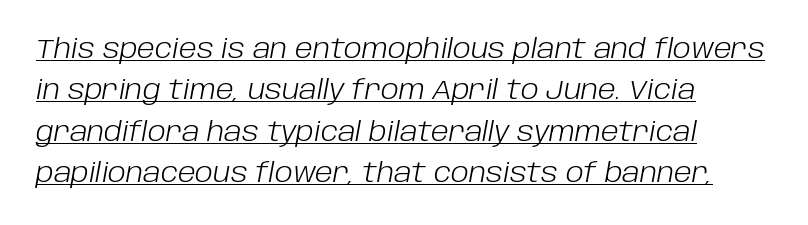
The typesetting does not lean heavy: it is not bold. The rendering anchors every line to the left-hand side. The rendering uses the underline text-decoration. Italic? Definitely — the glyphs are oblique.
